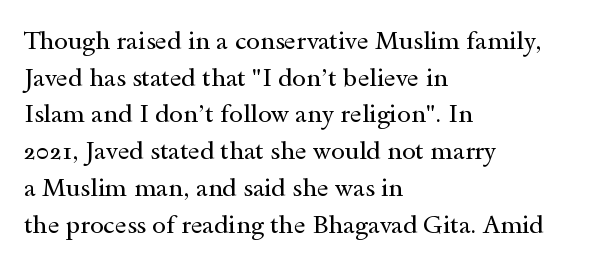
The image shows 25 px text type, upright; set left-aligned, normal line spacing (1.47x), normal letter spacing, not underlined.
